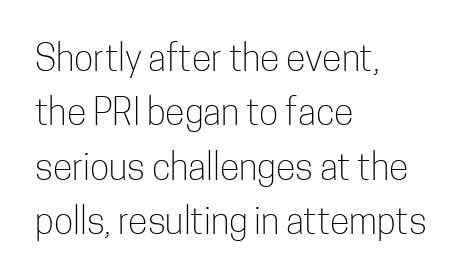
This sample is left-justified, so line endings fall wherever the words run out. Each letter keeps its own natural width here, so spacing adapts to shape. Successive baselines arrive at the customary interval. Counters stay open thanks to moderate or lighter strokes.
